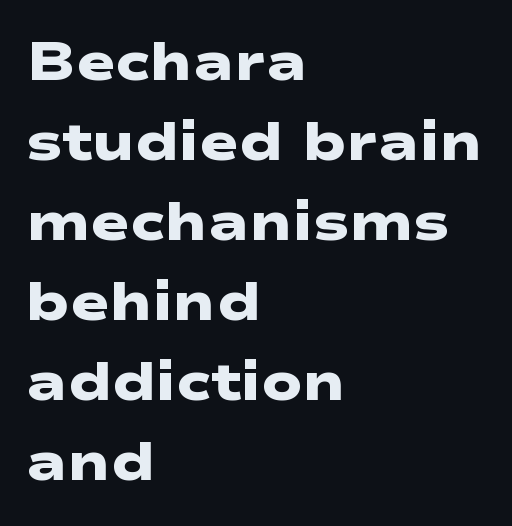
Q: Is the text bold? A: Yes.
Q: Is the typeface a serif or a sans-serif typeface? A: Sans-serif.
Q: Is the text underlined? A: No.
Q: How is the paragraph aligned? A: Left-aligned.
Q: Is the spacing between letters normal or unusually wide? A: Normal.
Q: Is the spacing between lines tight, normal or loose? A: Normal.
Q: Width (condensed, normal, or wide)? A: Wide.
Q: Stroke contrast? A: Low.
Q: x-height? A: Medium.
Q: Monospaced? A: No.
